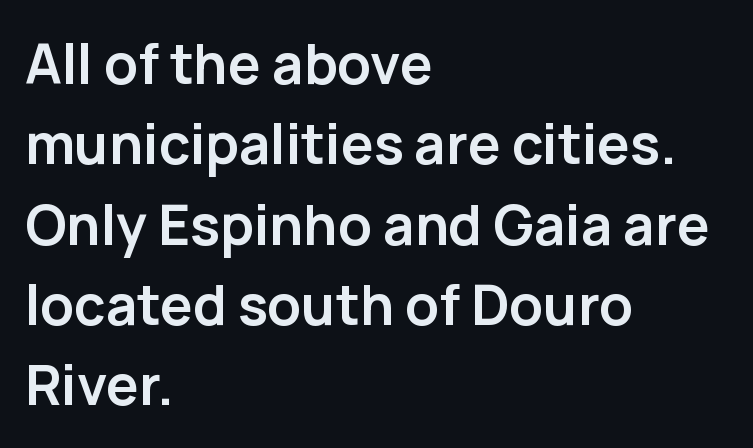
{"serif": "no", "italic": "no", "bold": "yes", "weight": "semibold", "width": "normal", "stroke_contrast": "low", "x_height": "medium", "monospaced": "no", "underline": "no", "align": "left", "line_spacing": "normal", "line_spacing_ratio": 1.46, "letter_spacing": "normal", "letter_spacing_em": 0.0, "glyph_px": 55}
